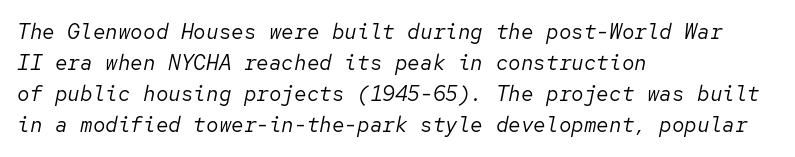
The image shows 21 px text type, italic (leaning right); set left-aligned, normal line spacing (1.48x), normal letter spacing, not underlined.
